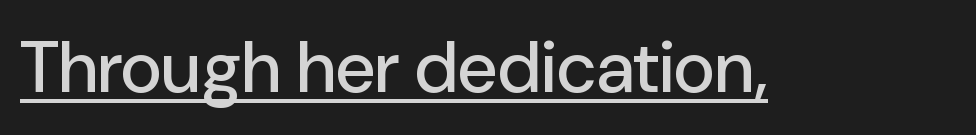
Q: Is the text italic (slanted)? A: No, it is upright.
Q: Is the typeface a serif or a sans-serif typeface? A: Sans-serif.
Q: Is the text underlined? A: Yes.
Q: Is the spacing between letters normal or unusually wide? A: Normal.
Q: Width (condensed, normal, or wide)? A: Normal.
Q: Stroke contrast? A: Low.
Q: x-height? A: Medium.
Q: Monospaced? A: No.
